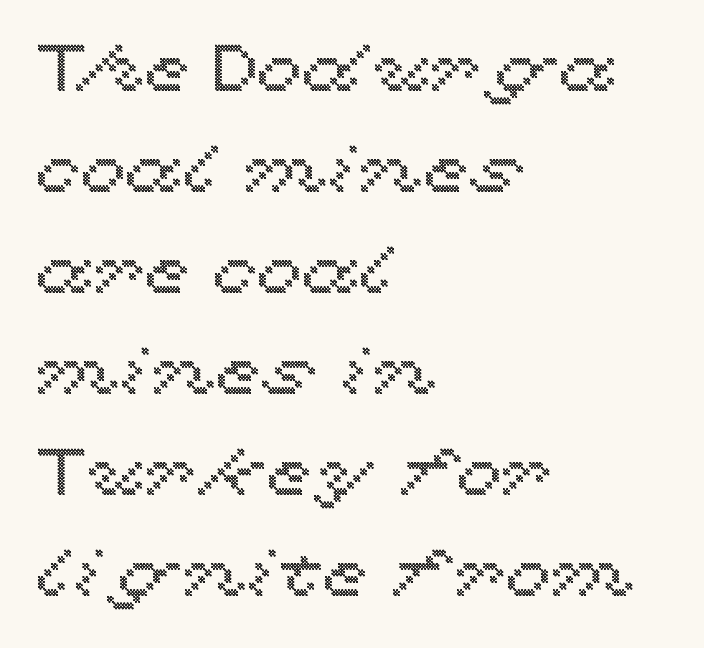
{"width": "wide", "x_height": "medium", "monospaced": "no", "underline": "no", "align": "left", "line_spacing": "normal", "line_spacing_ratio": 1.53, "letter_spacing": "normal", "letter_spacing_em": 0.0, "glyph_px": 66}
